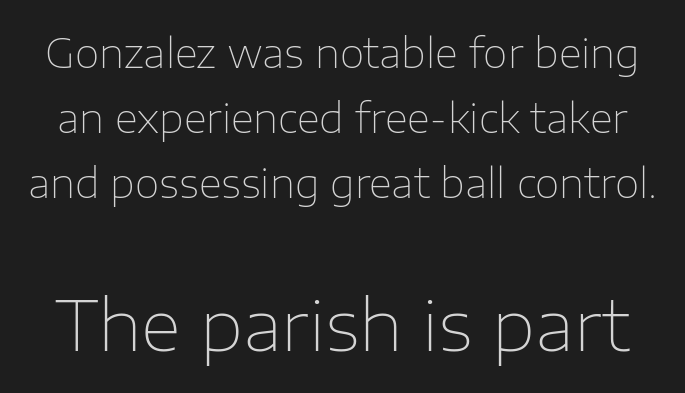
The font sits on the lighter half of the weight spectrum, regular included. In terms of posture, this sample is upright. Think of a printed novel: that variable character pitch is what you see here. A clean baseline with only descenders dipping below it. Typographically, this falls in the sans-serif category.
